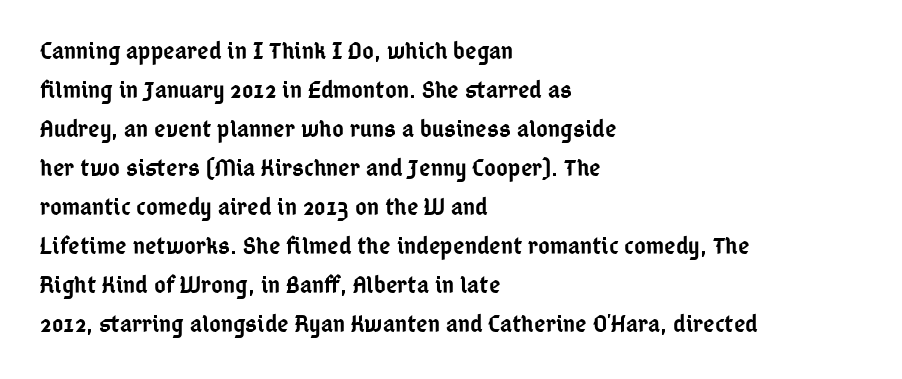
Q: Is the text bold? A: Semi-bold.
Q: Is the text italic (slanted)? A: No, it is upright.
Q: Is the text underlined? A: No.
Q: How is the paragraph aligned? A: Left-aligned.
Q: Is the spacing between letters normal or unusually wide? A: Normal.
Q: Is the spacing between lines tight, normal or loose? A: Normal.
